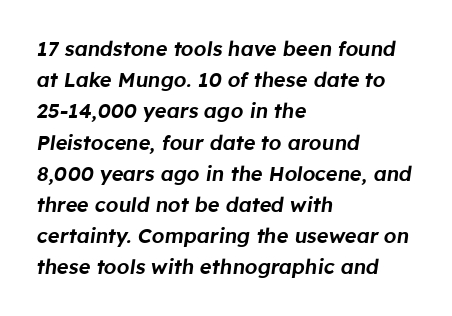
Q: Is the text italic (slanted)? A: Yes, it leans right by about 8 degrees.
Q: Is the text underlined? A: No.
Q: How is the paragraph aligned? A: Left-aligned.
Q: Is the spacing between letters normal or unusually wide? A: Normal.
Q: Is the spacing between lines tight, normal or loose? A: Normal.
